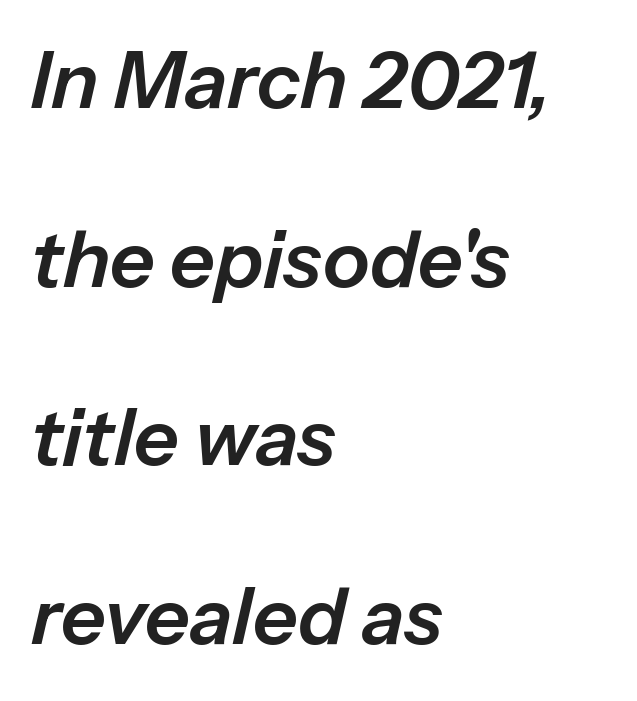
This is oblique type, the kind used for emphasis or titles. The letters advance in unequal steps, a hallmark of proportional type. Quick note: interline space is abundant. Here the glyphs are tracked normally, forming tight word shapes.
